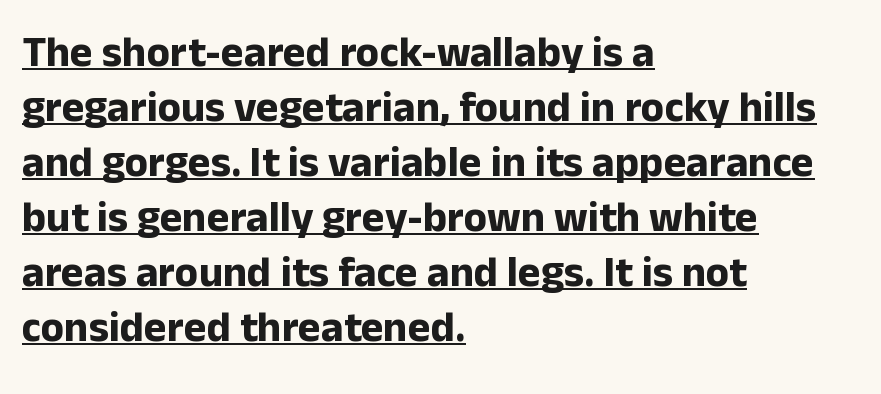
{"serif": "no", "italic": "no", "bold": "yes", "weight": "bold", "width": "normal", "stroke_contrast": "low", "x_height": "medium", "monospaced": "no", "underline": "yes", "align": "left", "line_spacing": "normal", "line_spacing_ratio": 1.28, "letter_spacing": "normal", "letter_spacing_em": 0.0, "glyph_px": 43}
